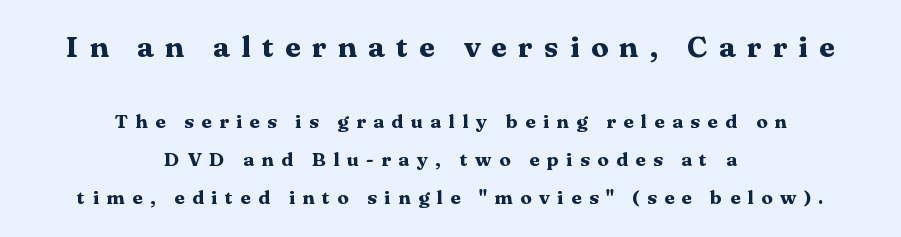
Each letter keeps its own natural width here, so spacing adapts to shape. What's the leading like? Stretched, with rows far apart. Unlike a clean sans, this face finishes its strokes with serifs. In terms of weight, the rendering is a true, heavy bold. Each line is balanced around a shared central axis.
